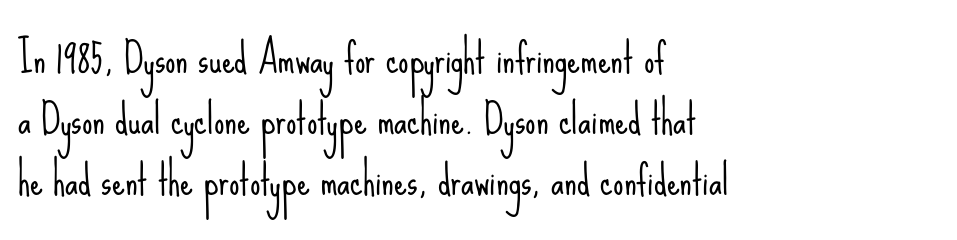
Q: Is the text bold? A: No.
Q: Is the text italic (slanted)? A: No, it is upright.
Q: Is the typeface a serif or a sans-serif typeface? A: Sans-serif.
Q: Is the text underlined? A: No.
Q: How is the paragraph aligned? A: Left-aligned.
Q: Is the spacing between letters normal or unusually wide? A: Normal.
Q: Is the spacing between lines tight, normal or loose? A: Normal.
Q: Width (condensed, normal, or wide)? A: Condensed.
Q: Stroke contrast? A: Low.
Q: x-height? A: Small.
Q: Monospaced? A: No.
